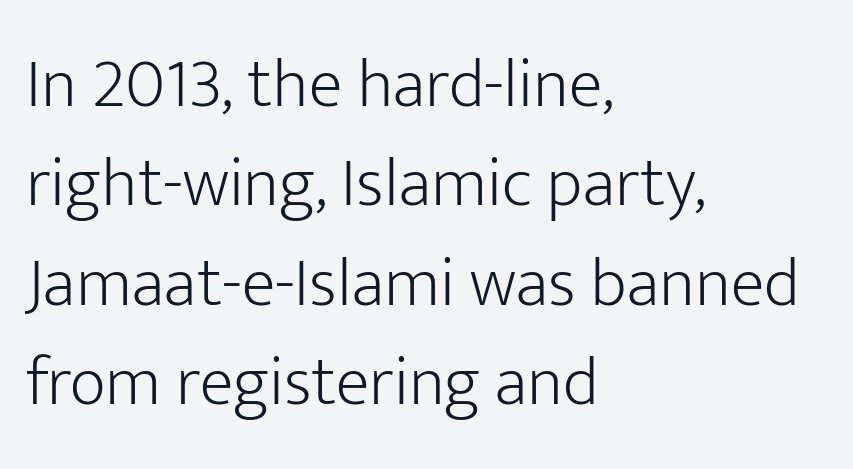
The image shows 70 px light sans-serif type, upright; set left-aligned, normal line spacing (1.42x), normal letter spacing, not underlined; low stroke contrast and a medium x-height.
